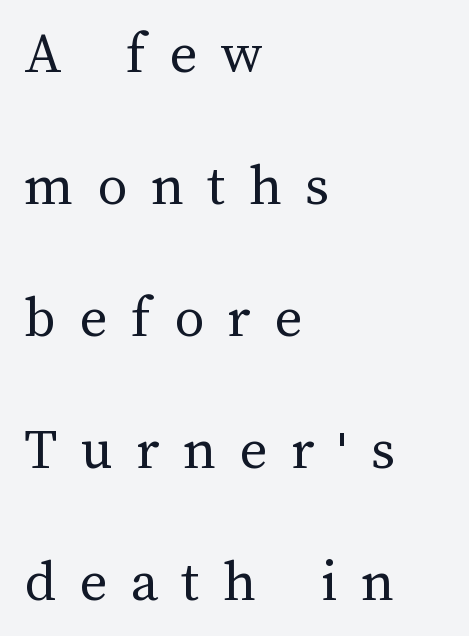
The gap between lines stays unmarked. Posture: vertical. Left-aligned paragraph, ragged on the right. Varying glyph widths throughout — classic text-font behaviour. Letter spacing: wide. Quick note: interline space is abundant.
